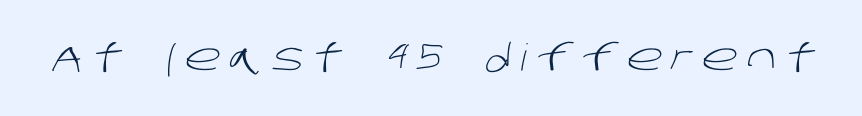
The image shows 37 px light sans-serif type; set unusually wide letter spacing (+0.26 em), not underlined; low stroke contrast and a large x-height.
